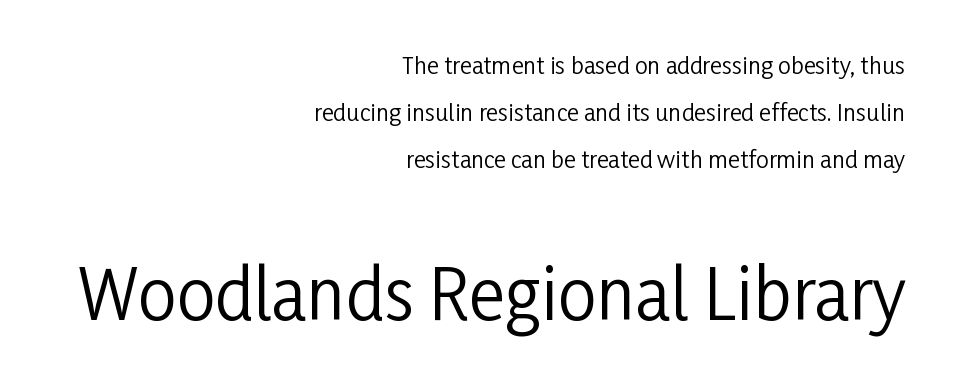
The image shows 69 px regular-weight, condensed sans-serif type, upright; set right-aligned, loose line spacing (2.05x), normal letter spacing, not underlined; the second (bottom) block is 3.0x larger; low stroke contrast and a medium x-height.
